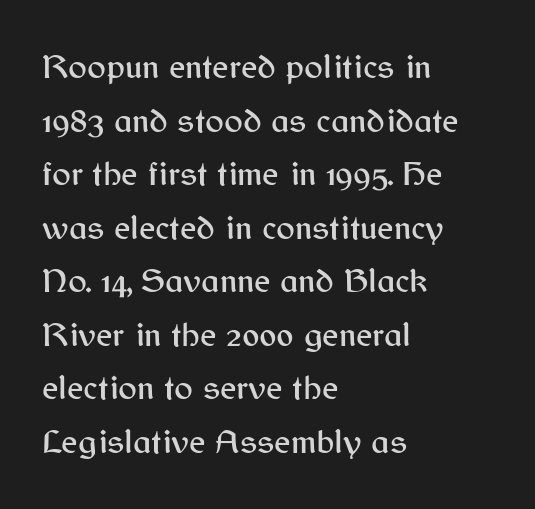
The letters sit at their default tracking, neither squeezed nor spread. Typeset ragged right — the left edge is the straight one. The rendering uses a moderate line-height, typical for paragraphs. The type sits square on the baseline with zero lean.
